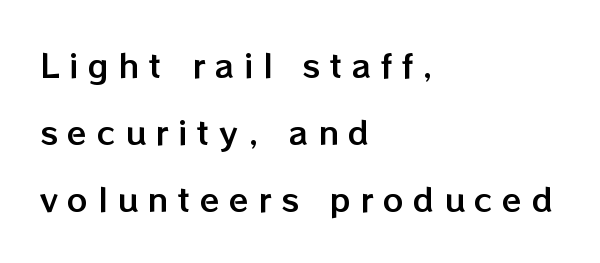
Q: Is the text italic (slanted)? A: No, it is upright.
Q: Is the text underlined? A: No.
Q: How is the paragraph aligned? A: Left-aligned.
Q: Is the spacing between letters normal or unusually wide? A: Unusually wide.
Q: Is the spacing between lines tight, normal or loose? A: Loose.
Q: Width (condensed, normal, or wide)? A: Normal.
Q: Stroke contrast? A: Low.
Q: x-height? A: Medium.
Q: Monospaced? A: No.
